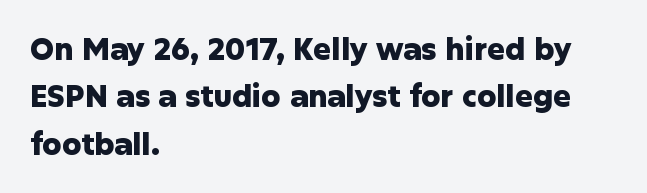
{"serif": "no", "italic": "no", "bold": "yes", "weight": "heavy", "width": "normal", "stroke_contrast": "low", "x_height": "medium", "monospaced": "no", "underline": "no", "align": "left", "line_spacing": "normal", "line_spacing_ratio": 1.58, "letter_spacing": "normal", "letter_spacing_em": 0.0, "glyph_px": 30}
